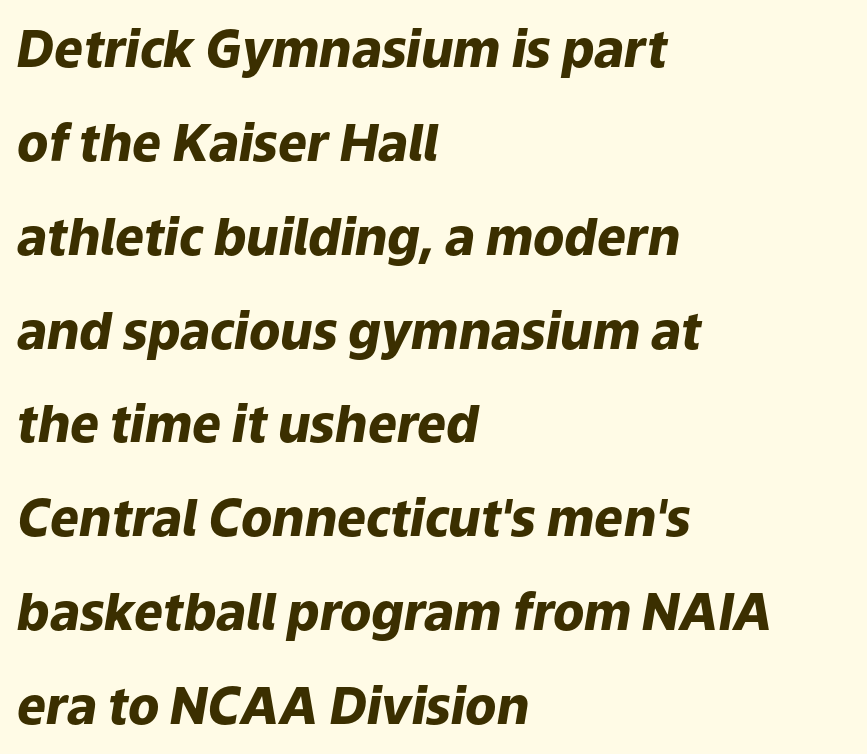
{"italic": "yes", "lean": "right", "slant_degrees": 9, "bold": "yes", "weight": "heavy", "width": "normal", "stroke_contrast": "low", "x_height": "medium", "monospaced": "no", "underline": "no", "align": "left", "line_spacing_ratio": 1.84, "letter_spacing": "normal", "letter_spacing_em": 0.0, "glyph_px": 51}
